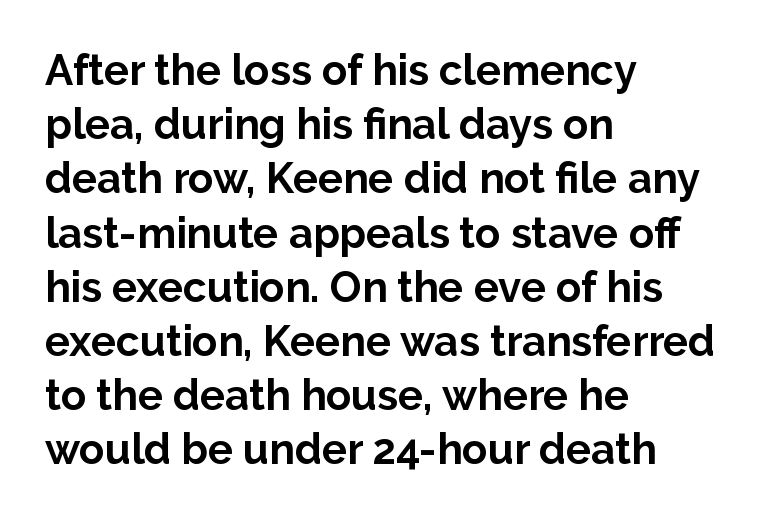
The image shows 42 px bold sans-serif type, upright; set left-aligned, normal line spacing (1.29x), normal letter spacing, not underlined; low stroke contrast and a medium x-height.
